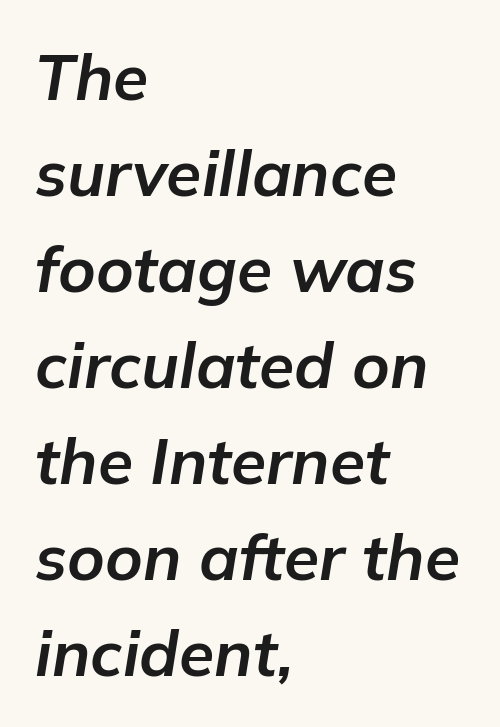
Q: Is the text bold? A: Yes.
Q: Is the text italic (slanted)? A: Yes, it leans right by about 9 degrees.
Q: Is the text underlined? A: No.
Q: How is the paragraph aligned? A: Left-aligned.
Q: Is the spacing between letters normal or unusually wide? A: Normal.
Q: Is the spacing between lines tight, normal or loose? A: Normal.
Q: Width (condensed, normal, or wide)? A: Normal.
Q: Stroke contrast? A: Low.
Q: x-height? A: Medium.
Q: Monospaced? A: No.
